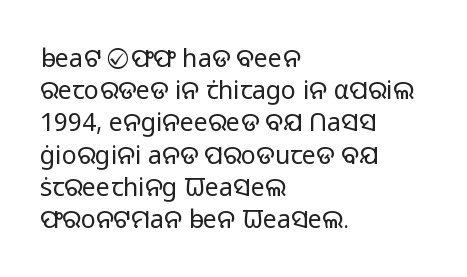
The image shows 25 px text type, upright; set left-aligned, normal line spacing (1.29x), normal letter spacing, not underlined.
